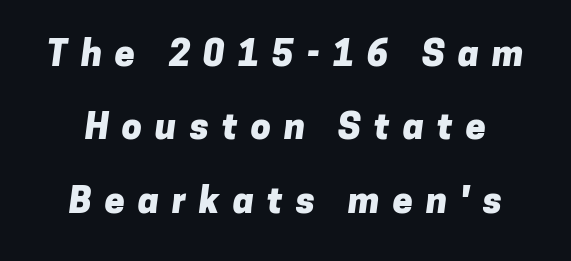
The image shows 36 px heavy sans-serif type; set loose line spacing (2.04x), unusually wide letter spacing (+0.36 em), not underlined; low stroke contrast and a medium x-height.
